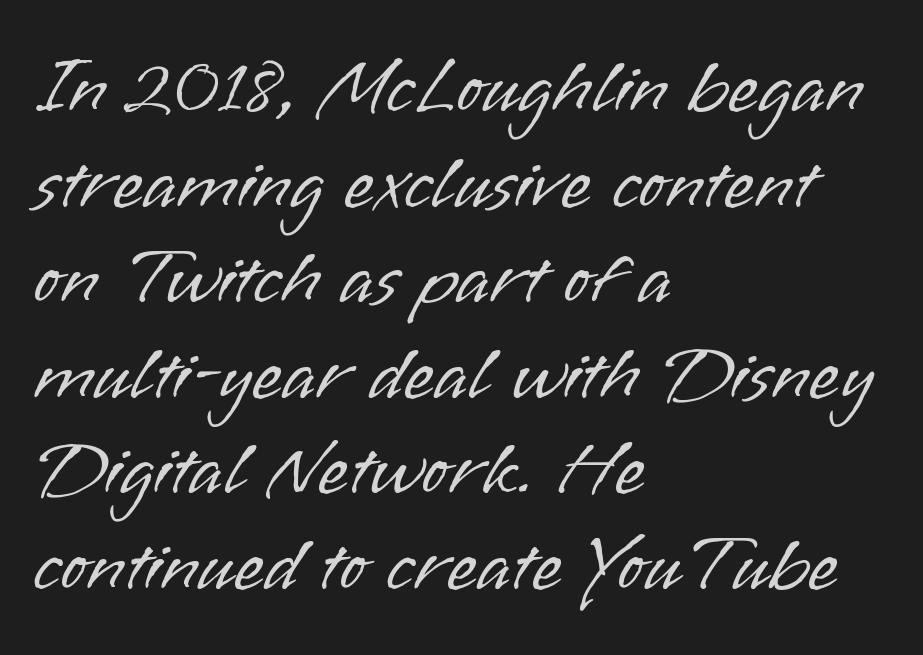
The image shows 79 px light sans-serif type; set left-aligned, line spacing 1.21x, normal letter spacing, not underlined; low stroke contrast and a small x-height.
